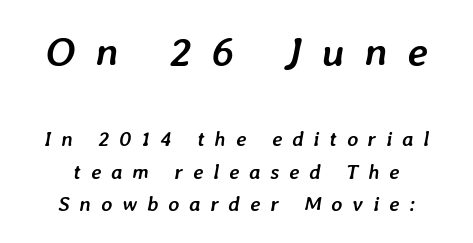
If you drew a line through each stem, it would be angled. Look at the glyph heights: the upper group is clearly the bigger setting. Vertical spacing — default. Reading down the block, each line starts at a different indent, mirrored at its end.
